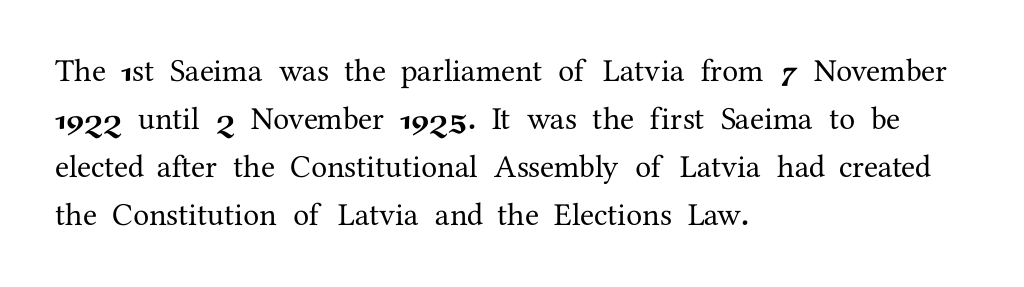
{"serif": "yes", "italic": "no", "width": "normal", "stroke_contrast": "medium", "x_height": "medium", "monospaced": "no", "underline": "no", "align": "left", "line_spacing": "normal", "line_spacing_ratio": 1.5, "letter_spacing": "normal", "letter_spacing_em": 0.0, "glyph_px": 32}
